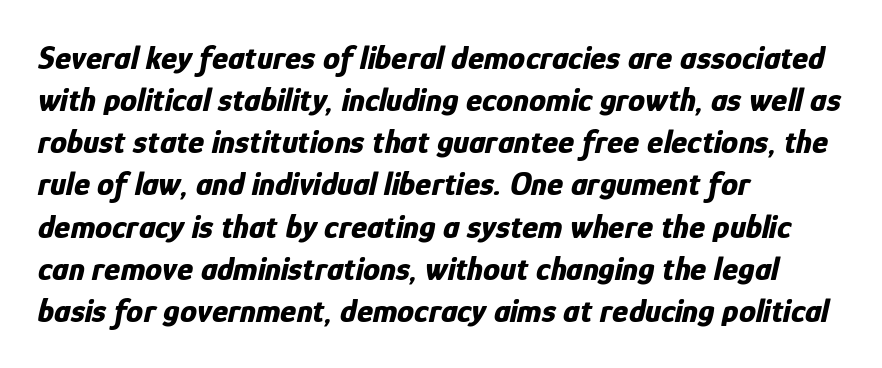
Q: Is the text bold? A: Yes.
Q: Is the text italic (slanted)? A: Yes, it leans right by about 12 degrees.
Q: Is the text underlined? A: No.
Q: How is the paragraph aligned? A: Left-aligned.
Q: Is the spacing between letters normal or unusually wide? A: Normal.
Q: Width (condensed, normal, or wide)? A: Condensed.
Q: Stroke contrast? A: Low.
Q: x-height? A: Medium.
Q: Monospaced? A: No.
